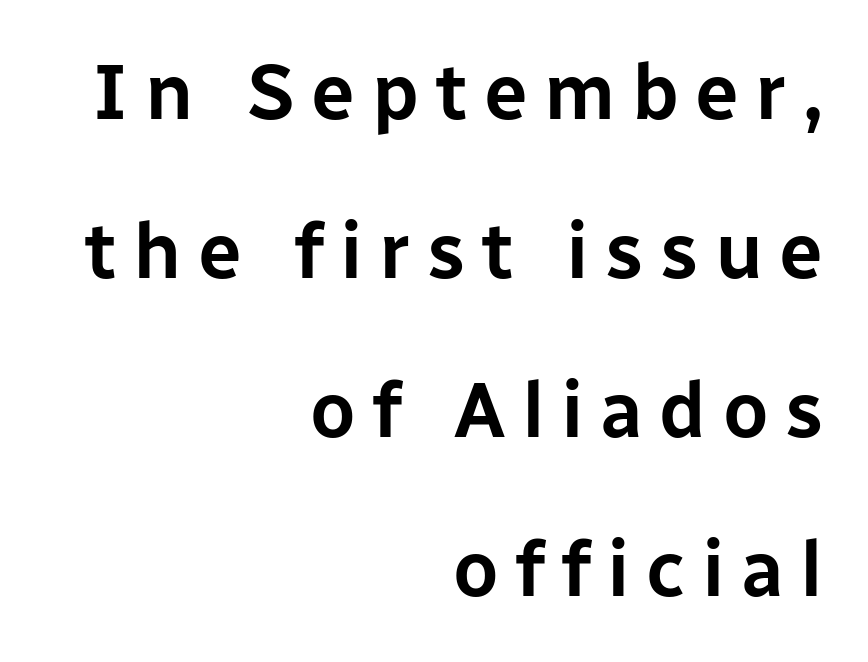
Q: Is the text italic (slanted)? A: No, it is upright.
Q: Is the typeface a serif or a sans-serif typeface? A: Sans-serif.
Q: Is the text underlined? A: No.
Q: How is the paragraph aligned? A: Right-aligned.
Q: Is the spacing between letters normal or unusually wide? A: Unusually wide.
Q: Is the spacing between lines tight, normal or loose? A: Loose.
Q: Width (condensed, normal, or wide)? A: Normal.
Q: Stroke contrast? A: Low.
Q: x-height? A: Medium.
Q: Monospaced? A: No.
